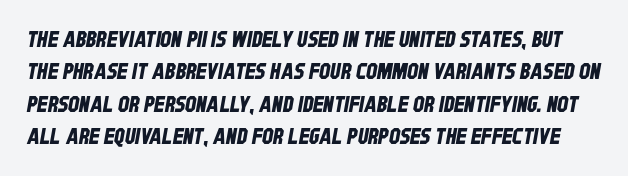
Q: Is the text underlined? A: No.
Q: Is the spacing between letters normal or unusually wide? A: Normal.
Q: Is the spacing between lines tight, normal or loose? A: Normal.
